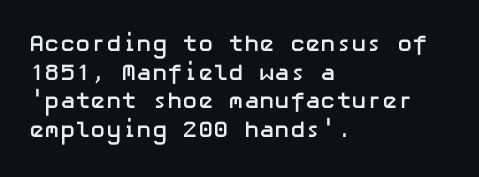
The image shows 23 px bold type, upright; set left-aligned, normal line spacing (1.25x), normal letter spacing, not underlined.
